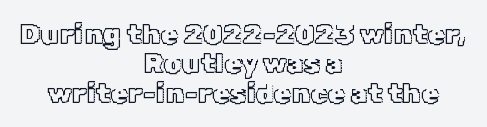
The image shows 28 px text type, upright; set centered, tight line spacing (1.05x), normal letter spacing, not underlined; a medium x-height.
